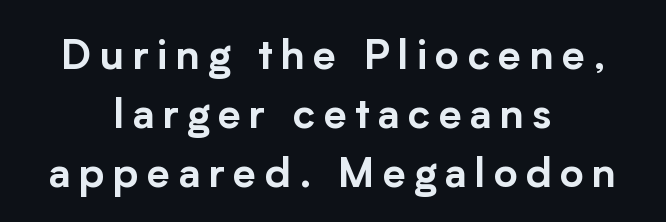
Q: Is the text italic (slanted)? A: No, it is upright.
Q: Is the typeface a serif or a sans-serif typeface? A: Sans-serif.
Q: Is the text underlined? A: No.
Q: How is the paragraph aligned? A: Centered.
Q: Is the spacing between letters normal or unusually wide? A: Unusually wide.
Q: Is the spacing between lines tight, normal or loose? A: Normal.
Q: Width (condensed, normal, or wide)? A: Normal.
Q: Stroke contrast? A: Low.
Q: x-height? A: Medium.
Q: Monospaced? A: No.
